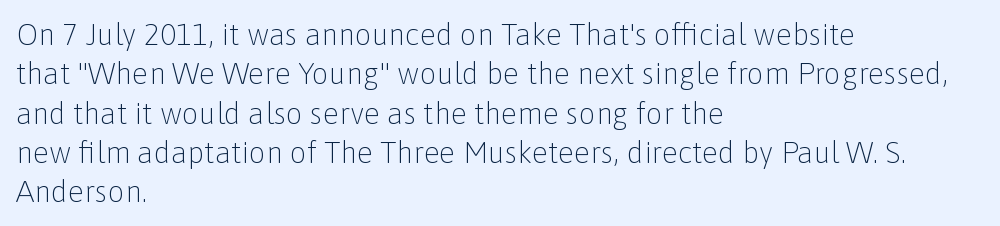
The image shows 30 px light sans-serif type, upright; set left-aligned, normal line spacing (1.31x), normal letter spacing, not underlined; low stroke contrast and a medium x-height.
